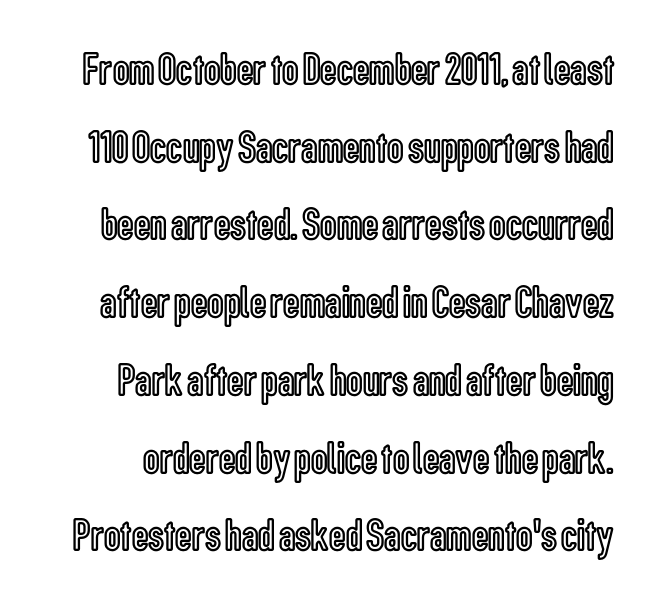
The passage shown is typed in a proportional face where columns would drift. Leading: standard. Italic? Not at all — the glyphs are vertical. Compared with typical body copy, the letter spacing here is the same.
